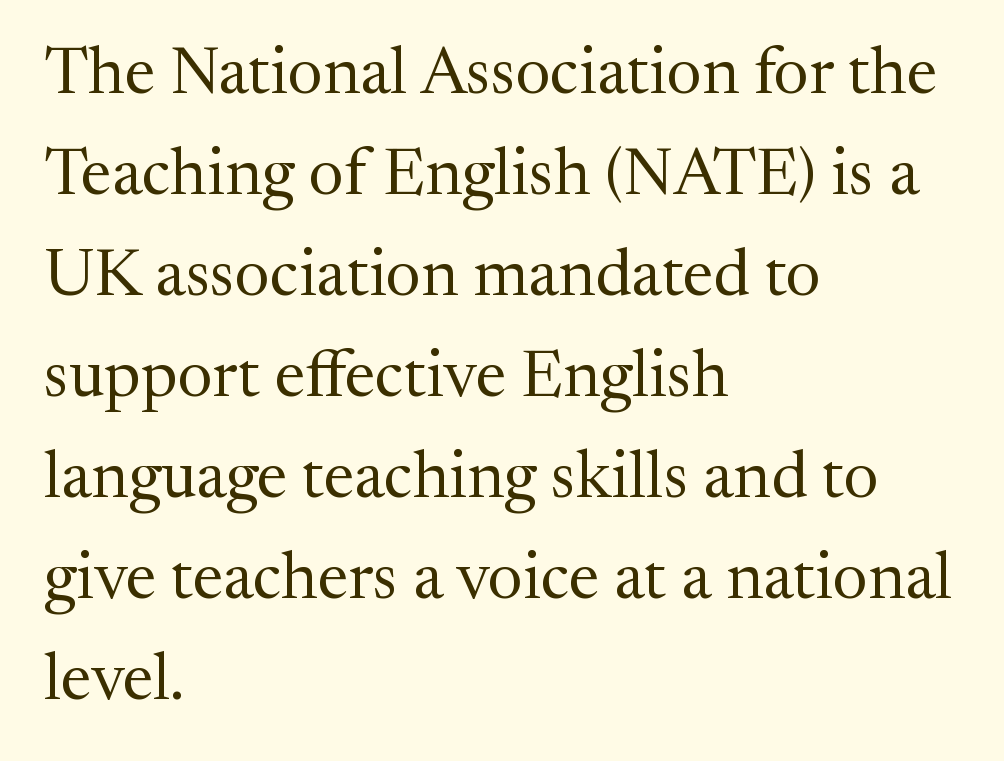
The image shows 66 px regular-weight serif type, upright; set left-aligned, normal line spacing (1.53x), normal letter spacing, not underlined; medium stroke contrast and a medium x-height.
